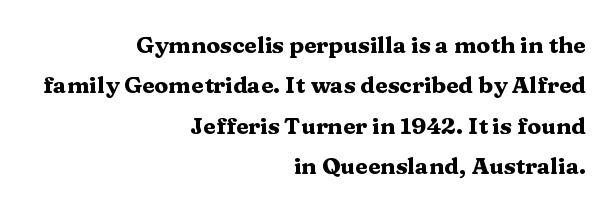
In CSS terms this would be text-align: right. Letter spacing: default. Anything drawn beneath the words? Only blank space. The font is running at its bold setting. The type sits square on the baseline with zero lean.
